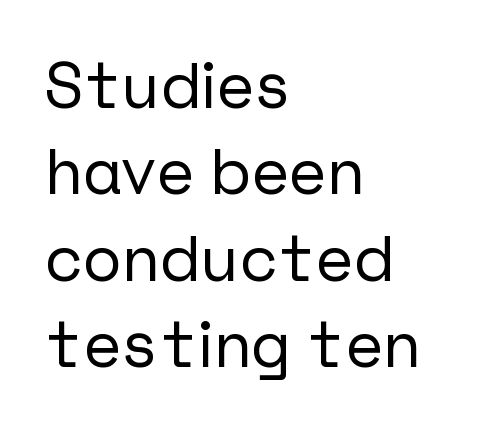
The image shows 65 px sans-serif type, upright; set left-aligned, normal line spacing (1.33x), normal letter spacing, not underlined; low stroke contrast and a medium x-height.
